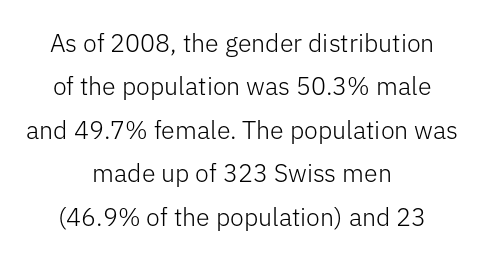
The image shows 25 px text type, upright; set centered, line spacing 1.74x, normal letter spacing, not underlined.
